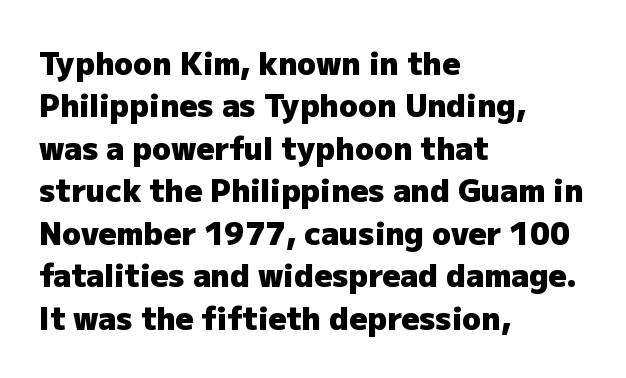
Q: Is the text bold? A: Yes.
Q: Is the text italic (slanted)? A: No, it is upright.
Q: Is the typeface a serif or a sans-serif typeface? A: Sans-serif.
Q: Is the text underlined? A: No.
Q: How is the paragraph aligned? A: Left-aligned.
Q: Is the spacing between letters normal or unusually wide? A: Normal.
Q: Is the spacing between lines tight, normal or loose? A: Normal.
Q: Width (condensed, normal, or wide)? A: Normal.
Q: Stroke contrast? A: Low.
Q: x-height? A: Medium.
Q: Monospaced? A: No.
